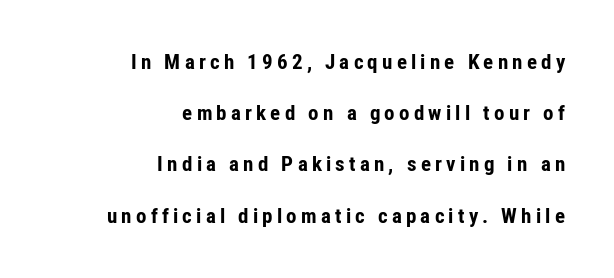
The image shows 21 px bold type, upright; set right-aligned, loose line spacing (2.44x), unusually wide letter spacing (+0.2 em), not underlined.
